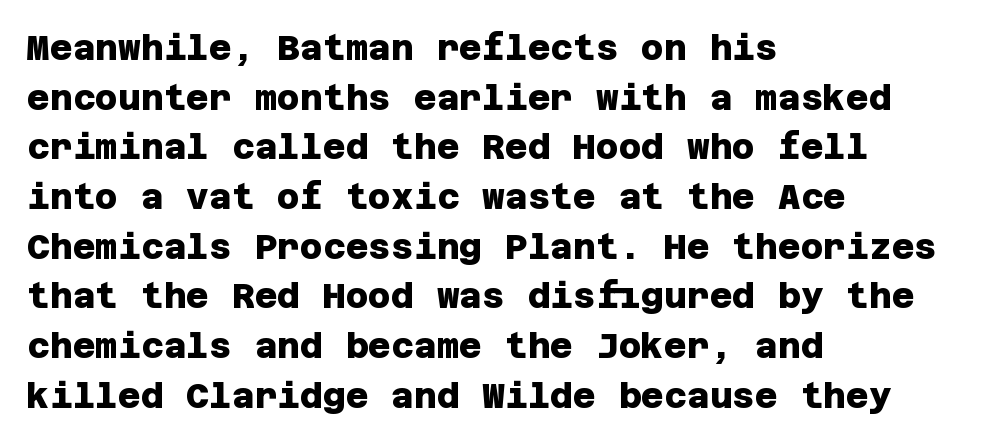
Typographic density is high because the face is bold. Compared with a centered layout, this one pins lines to the left instead. Has an underline been added? It has not. Honestly, the letter spacing is just normal — you wouldn't notice it.
